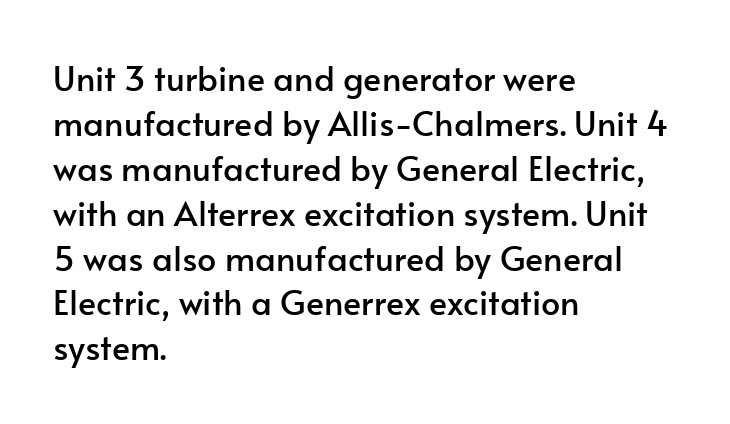
Nothing unusual about the tracking: characters are spaced as the font intends. These lines are composed in type without serifs. Line beginnings align vertically; line endings do not. Upright lettering throughout.
